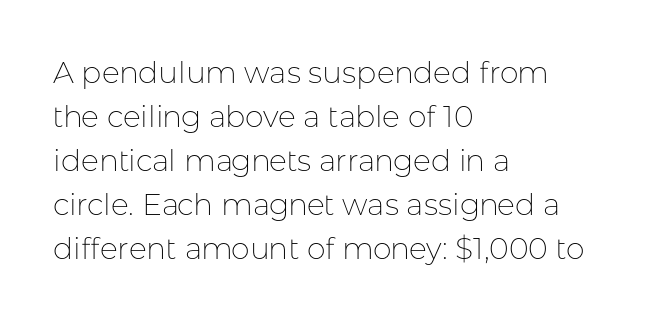
Q: Is the text bold? A: No.
Q: Is the text italic (slanted)? A: No, it is upright.
Q: Is the typeface a serif or a sans-serif typeface? A: Sans-serif.
Q: Is the text underlined? A: No.
Q: How is the paragraph aligned? A: Left-aligned.
Q: Is the spacing between letters normal or unusually wide? A: Normal.
Q: Is the spacing between lines tight, normal or loose? A: Normal.
Q: Width (condensed, normal, or wide)? A: Normal.
Q: Stroke contrast? A: Low.
Q: x-height? A: Medium.
Q: Monospaced? A: No.
